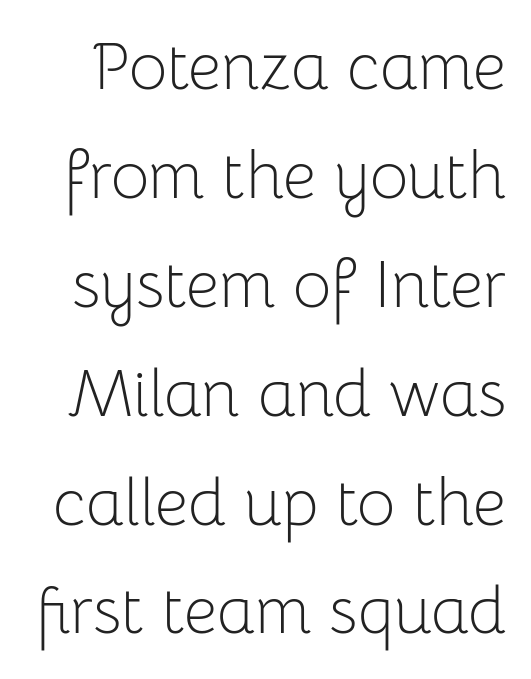
Q: Is the text bold? A: No.
Q: Is the text italic (slanted)? A: No, it is upright.
Q: Is the typeface a serif or a sans-serif typeface? A: Sans-serif.
Q: Is the text underlined? A: No.
Q: Is the spacing between letters normal or unusually wide? A: Normal.
Q: Is the spacing between lines tight, normal or loose? A: Normal.
Q: Width (condensed, normal, or wide)? A: Normal.
Q: Stroke contrast? A: Low.
Q: x-height? A: Medium.
Q: Monospaced? A: No.
